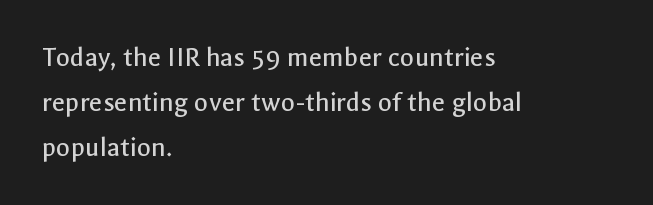
The image shows 29 px regular-weight sans-serif type, upright; set left-aligned, normal line spacing (1.55x), normal letter spacing, not underlined; a medium x-height.
